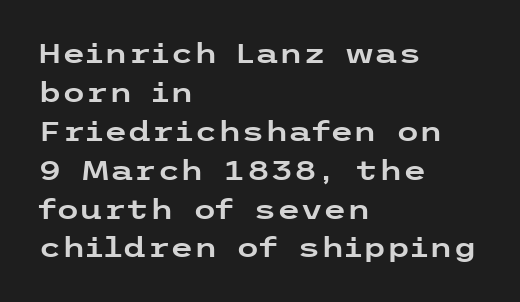
This block has exactly the height ordinary leading produces. The specimen reads as upright at a glance. Letters rest on an invisible, unmarked baseline. Compared with typical body copy, the letter spacing here is the same.
